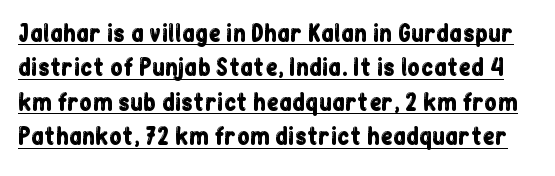
Leading matches the norm, producing a regular column. The font's upright variant was chosen for this text. Default kerning and tracking; the words read as compact shapes. Decoration check: the copy is underlined.
